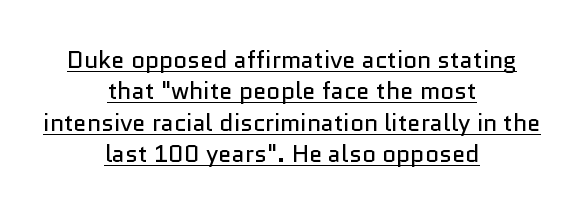
The image shows 24 px text type, upright; set centered, normal line spacing (1.31x), normal letter spacing, underlined.
